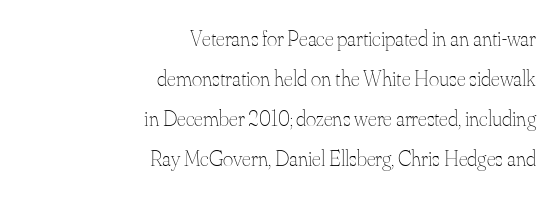
The image shows 22 px text type, upright; set right-aligned, line spacing 1.82x, normal letter spacing, not underlined.
